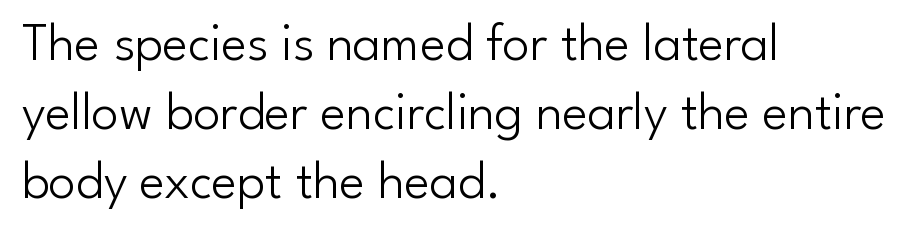
The image shows 54 px light sans-serif type, upright; set left-aligned, normal line spacing (1.28x), normal letter spacing, not underlined; low stroke contrast and a small x-height.
